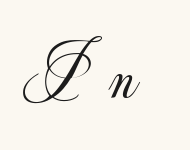
Character widths vary here, with narrow letters taking less room than wide ones. The foot of each line stays bare and open. Look at the bottom of the vertical strokes: they stop flat, with no serifs. The strokes carry an ordinary text weight at most.
